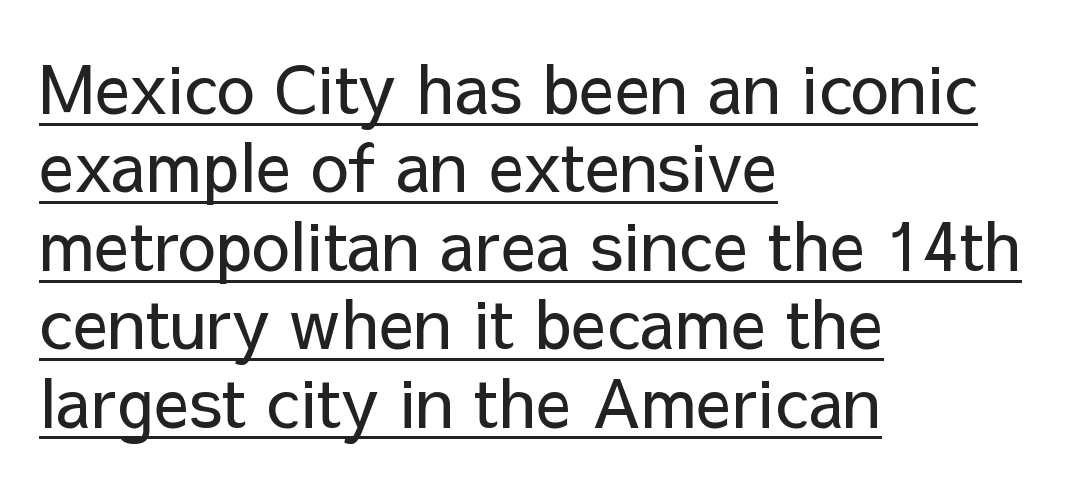
On a weight scale, this lands at 450 or below. You could not count columns in this text — the font is proportionally spaced. Spacing between characters is what you'd get straight out of the box. The lettering stays uniformly vertical, giving the passage a roman look.
